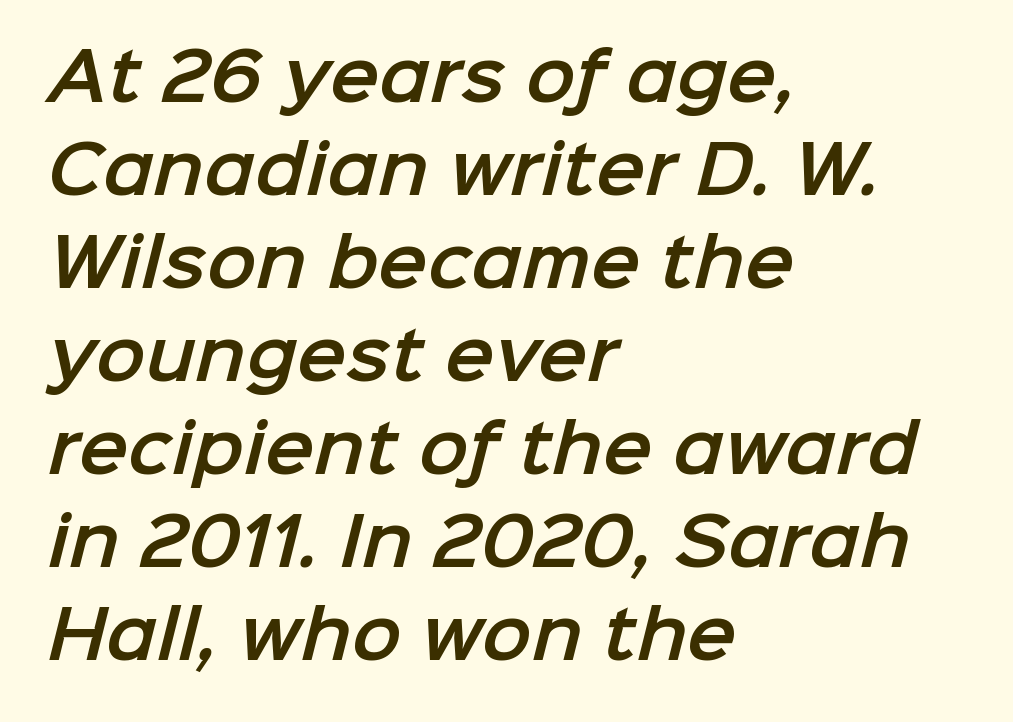
{"serif": "no", "width": "normal", "stroke_contrast": "low", "x_height": "medium", "monospaced": "no", "underline": "no", "align": "left", "line_spacing": "normal", "line_spacing_ratio": 1.41, "letter_spacing": "normal", "letter_spacing_em": 0.0, "glyph_px": 66}
